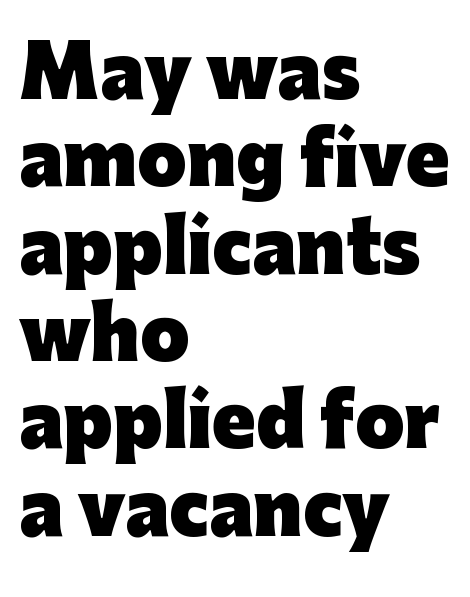
{"serif": "no", "italic": "no", "bold": "yes", "weight": "heavy", "width": "normal", "stroke_contrast": "low", "x_height": "medium", "monospaced": "no", "underline": "no", "align": "left", "line_spacing_ratio": 1.23, "letter_spacing": "normal", "letter_spacing_em": 0.0, "glyph_px": 71}
